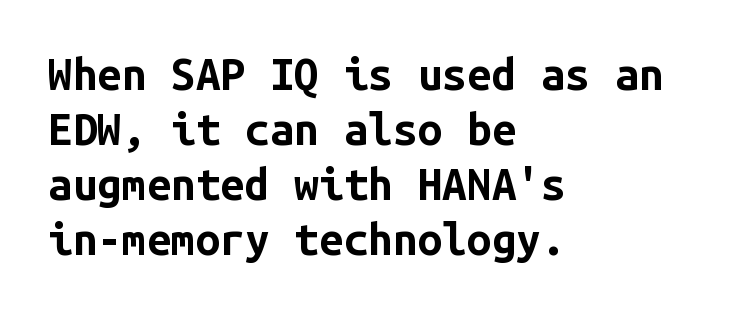
{"serif": "no", "italic": "no", "bold": "yes", "weight": "bold", "width": "normal", "stroke_contrast": "low", "x_height": "medium", "monospaced": "yes", "underline": "no", "align": "left", "line_spacing": "normal", "line_spacing_ratio": 1.25, "letter_spacing": "normal", "letter_spacing_em": 0.0, "glyph_px": 44}
